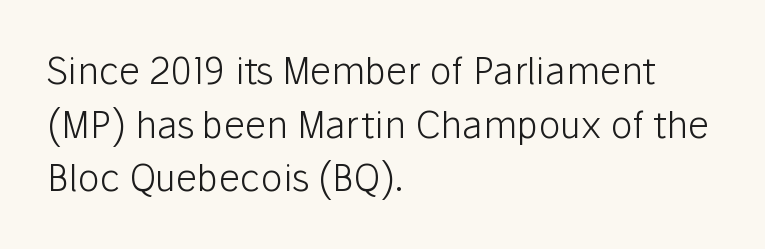
Q: Is the text bold? A: No.
Q: Is the text italic (slanted)? A: No, it is upright.
Q: Is the typeface a serif or a sans-serif typeface? A: Sans-serif.
Q: Is the text underlined? A: No.
Q: How is the paragraph aligned? A: Left-aligned.
Q: Is the spacing between letters normal or unusually wide? A: Normal.
Q: Is the spacing between lines tight, normal or loose? A: Normal.
Q: Width (condensed, normal, or wide)? A: Normal.
Q: Stroke contrast? A: Low.
Q: x-height? A: Medium.
Q: Monospaced? A: No.
